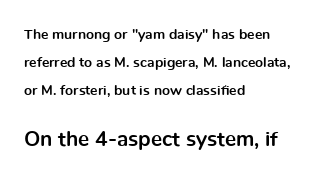
{"italic": "no", "bold": "yes", "underline": "no", "align": "left", "line_spacing": "loose", "line_spacing_ratio": 1.99, "letter_spacing": "normal", "letter_spacing_em": 0.0, "larger_block": "second", "size_ratio": 1.5, "glyph_px": 21}
